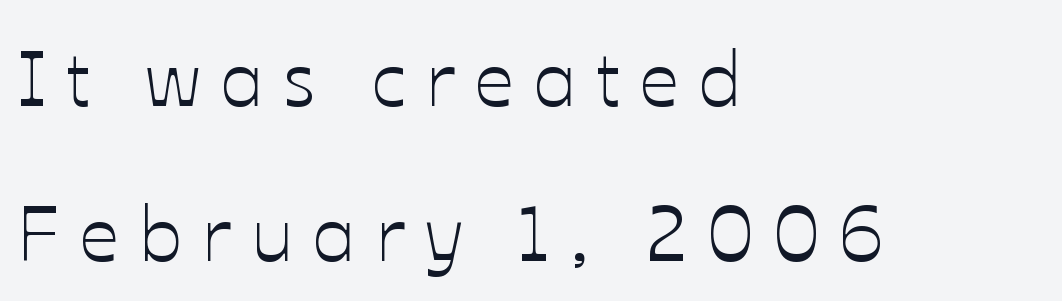
Do the characters align in a grid? No, the font is proportional. A great deal of white space separates one row of letters from the next. Where is the straight margin? On the left. The rendering inserts visible extra space after every character. No word sits above an underline. Quick note: not italic, upright.
